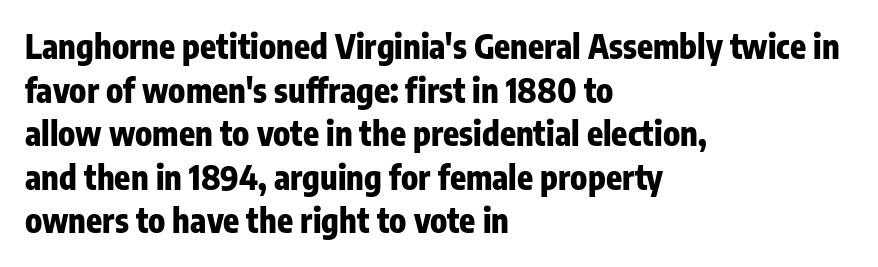
{"serif": "no", "italic": "no", "bold": "yes", "weight": "heavy", "width": "condensed", "stroke_contrast": "low", "x_height": "medium", "monospaced": "no", "underline": "no", "align": "left", "line_spacing": "normal", "line_spacing_ratio": 1.32, "letter_spacing": "normal", "letter_spacing_em": 0.0, "glyph_px": 33}
